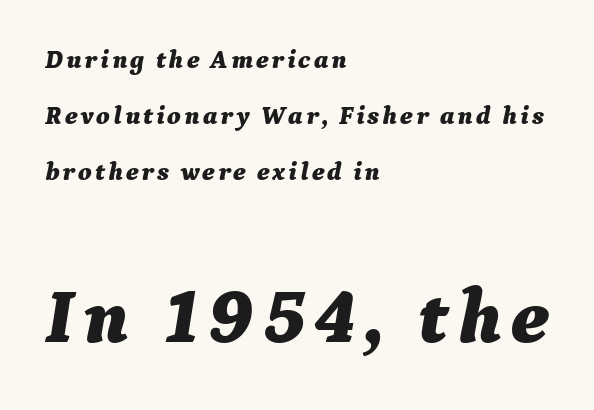
Q: Is the text bold? A: Yes.
Q: Is the text italic (slanted)? A: Yes, it leans right by about 9 degrees.
Q: Is the text underlined? A: No.
Q: How is the paragraph aligned? A: Left-aligned.
Q: Is the spacing between lines tight, normal or loose? A: Loose.
Q: Which block of text is set in a larger size, the first (top) or the second (bottom)? A: The second (bottom) one.
Q: Width (condensed, normal, or wide)? A: Normal.
Q: Stroke contrast? A: Medium.
Q: x-height? A: Medium.
Q: Monospaced? A: No.
